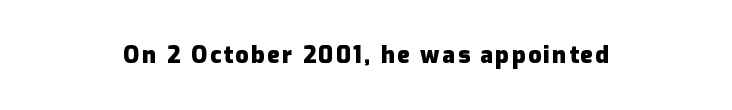
Q: Is the text bold? A: Yes.
Q: Is the text italic (slanted)? A: No, it is upright.
Q: Is the text underlined? A: No.
Q: How is the paragraph aligned? A: Centered.
